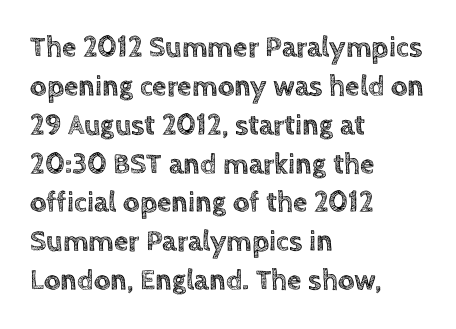
The letters stand straight up with perfectly vertical stems. Looks like regular typesetting: each glyph gets only the width it needs. The line-height multiplier appears to be the usual default. The line texture is even and compact thanks to regular tracking. The text block is weighted toward the left margin, trailing off unevenly rightward. The baseline area is clear.
